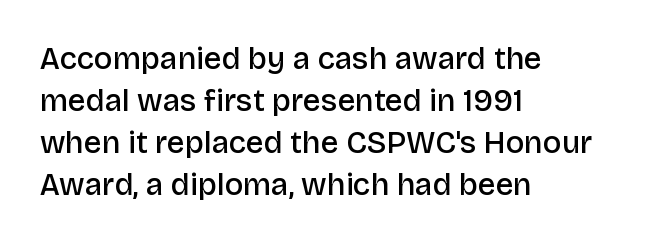
{"serif": "no", "italic": "no", "bold": "semi", "weight": "semibold", "width": "normal", "stroke_contrast": "low", "x_height": "large", "monospaced": "no", "underline": "no", "align": "left", "line_spacing": "normal", "line_spacing_ratio": 1.36, "letter_spacing": "normal", "letter_spacing_em": 0.0, "glyph_px": 31}
